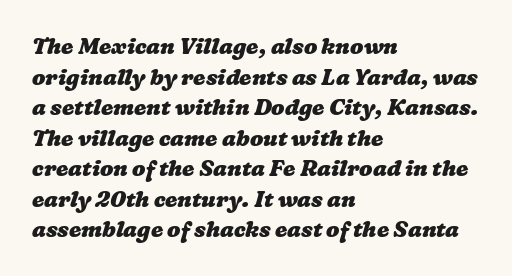
Q: Is the text bold? A: Yes.
Q: Is the text underlined? A: No.
Q: How is the paragraph aligned? A: Left-aligned.
Q: Is the spacing between letters normal or unusually wide? A: Normal.
Q: Is the spacing between lines tight, normal or loose? A: Normal.
